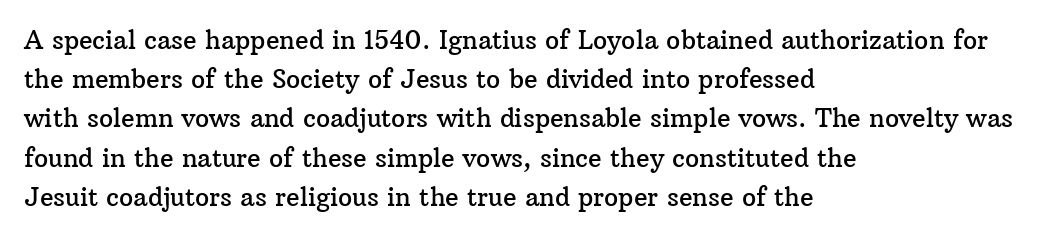
The image shows 25 px text type, upright; set left-aligned, normal line spacing (1.57x), normal letter spacing, not underlined.
